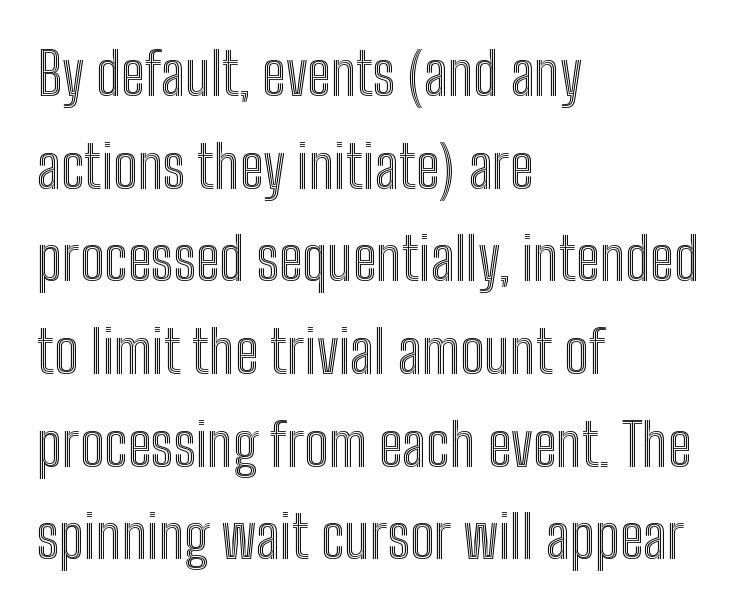
This sample has the flowing, uneven cadence of proportional lettering. In terms of letterspacing, this is plain default setting. A classic flush-left, rag-right setting is used for this passage. The font's upright variant was chosen for this text. The space directly below the letters is spotless. Normally led — the rows are evenly, conventionally spaced.
